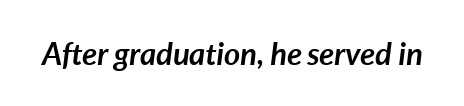
The image shows 31 px semibold type, italic (leaning right); set normal letter spacing, not underlined; low stroke contrast and a medium x-height.
